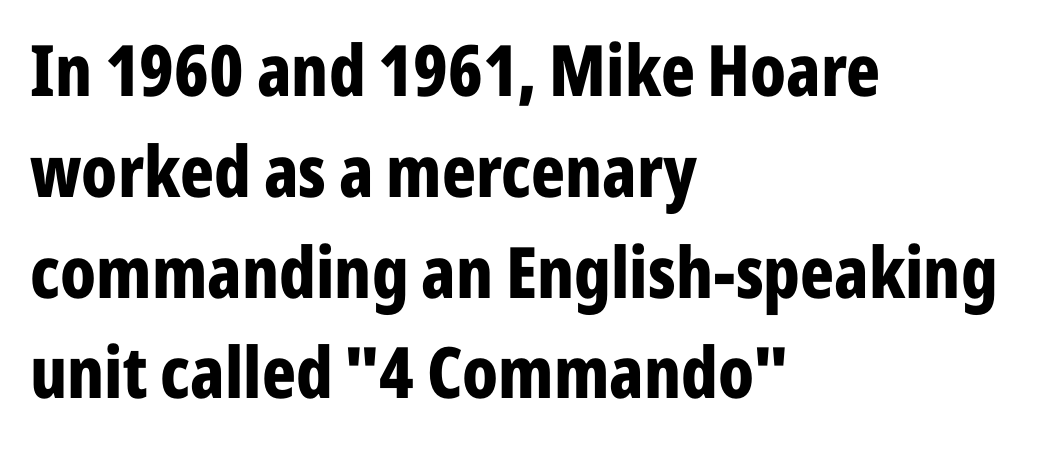
The image shows 71 px bold, condensed sans-serif type, upright; set left-aligned, normal line spacing (1.42x), normal letter spacing, not underlined; low stroke contrast and a medium x-height.
